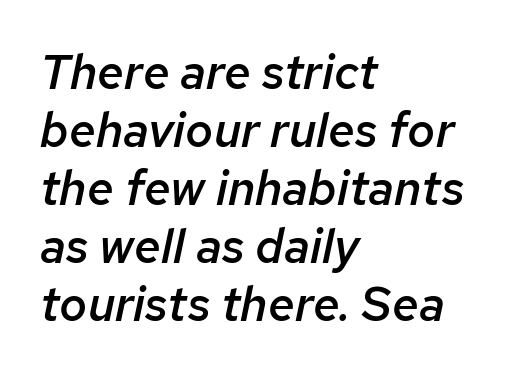
If you drew a line through each stem, it would be angled. This sample has the flowing, uneven cadence of proportional lettering. The text block is weighted toward the left margin, trailing off unevenly rightward. The gaps between neighbouring characters are ordinary and unremarkable.
